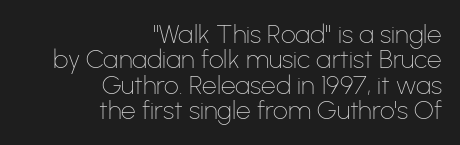
{"italic": "no", "bold": "no", "underline": "no", "align": "right", "line_spacing": "tight", "line_spacing_ratio": 0.98, "letter_spacing": "normal", "letter_spacing_em": 0.0, "glyph_px": 26}
